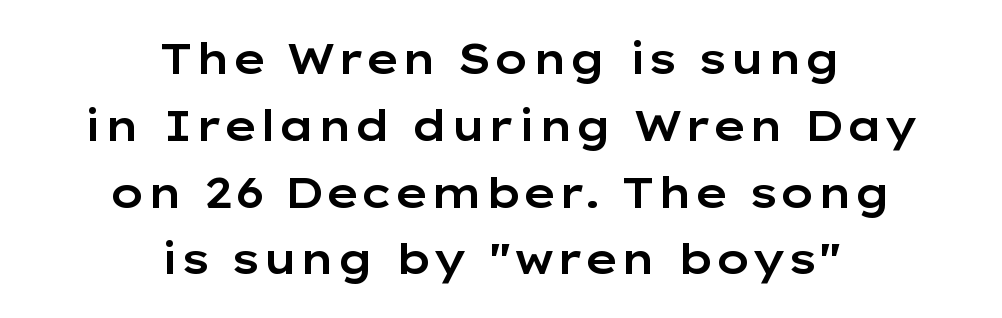
The image shows 42 px wide sans-serif type, upright; set centered, normal line spacing (1.59x), normal letter spacing, not underlined; low stroke contrast and a medium x-height.
